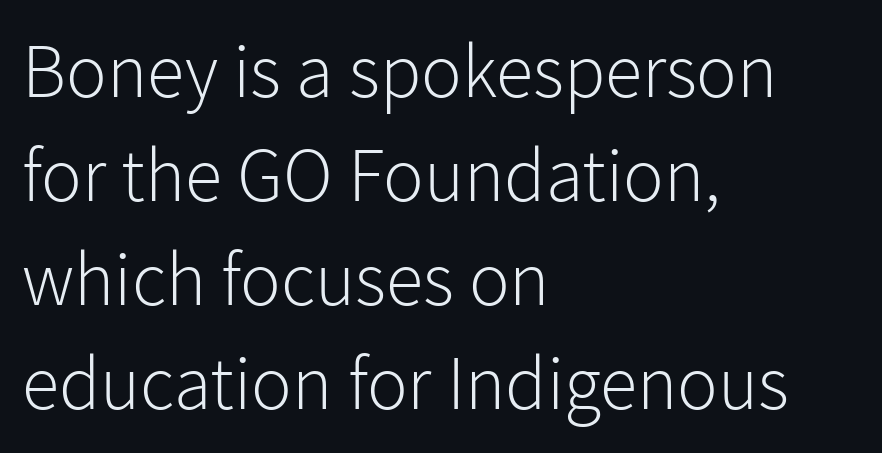
Q: Is the text bold? A: No.
Q: Is the text italic (slanted)? A: No, it is upright.
Q: Is the typeface a serif or a sans-serif typeface? A: Sans-serif.
Q: Is the text underlined? A: No.
Q: How is the paragraph aligned? A: Left-aligned.
Q: Is the spacing between letters normal or unusually wide? A: Normal.
Q: Is the spacing between lines tight, normal or loose? A: Normal.
Q: Width (condensed, normal, or wide)? A: Normal.
Q: Stroke contrast? A: Low.
Q: x-height? A: Medium.
Q: Monospaced? A: No.
